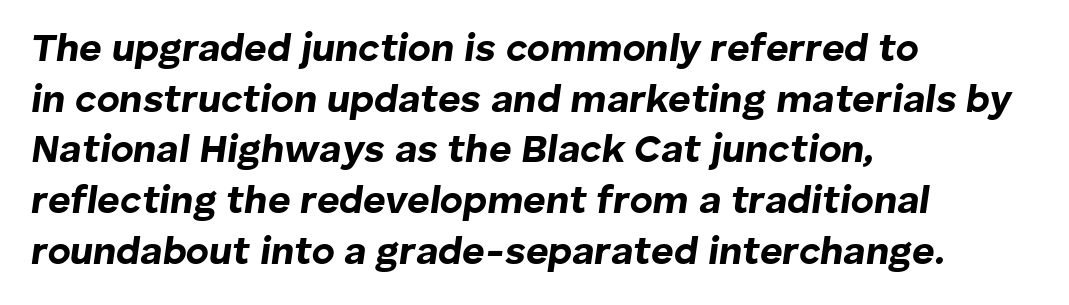
{"italic": "yes", "lean": "right", "slant_degrees": 8, "bold": "yes", "weight": "bold", "width": "normal", "stroke_contrast": "low", "x_height": "medium", "monospaced": "no", "underline": "no", "align": "left", "line_spacing": "normal", "line_spacing_ratio": 1.3, "letter_spacing": "normal", "letter_spacing_em": 0.0, "glyph_px": 39}
